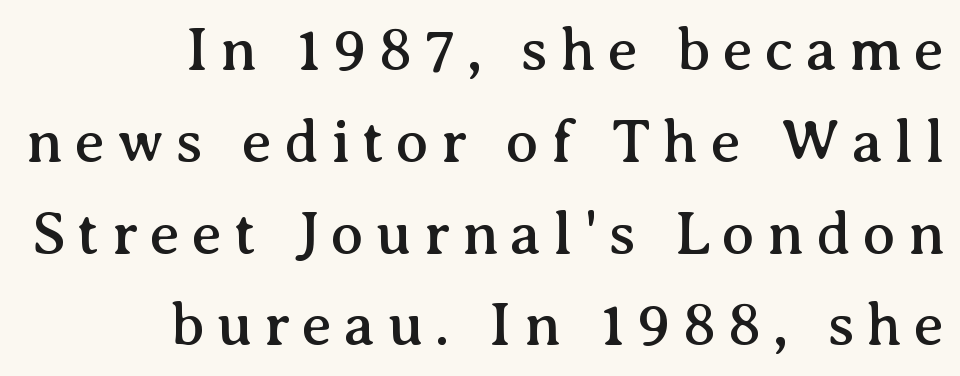
The image shows 60 px serif type, upright; set right-aligned, normal line spacing (1.53x), unusually wide letter spacing (+0.2 em), not underlined; medium stroke contrast and a medium x-height.
